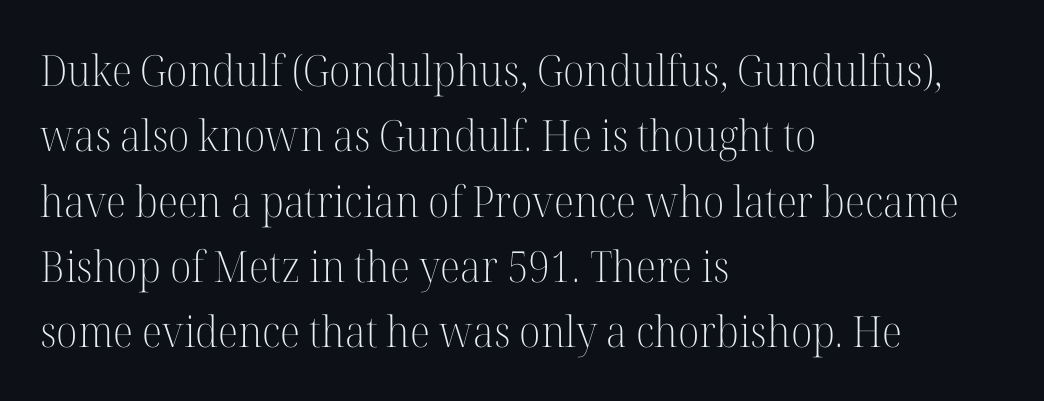
The image shows 43 px light serif type, upright; set left-aligned, normal line spacing (1.52x), normal letter spacing, not underlined; high stroke contrast and a medium x-height.
